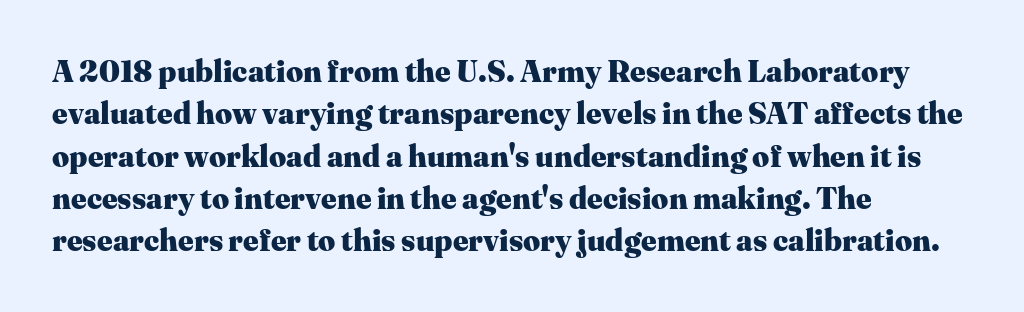
The image shows 30 px heavy serif type, upright; set left-aligned, normal line spacing (1.41x), normal letter spacing, not underlined; medium stroke contrast and a medium x-height.
